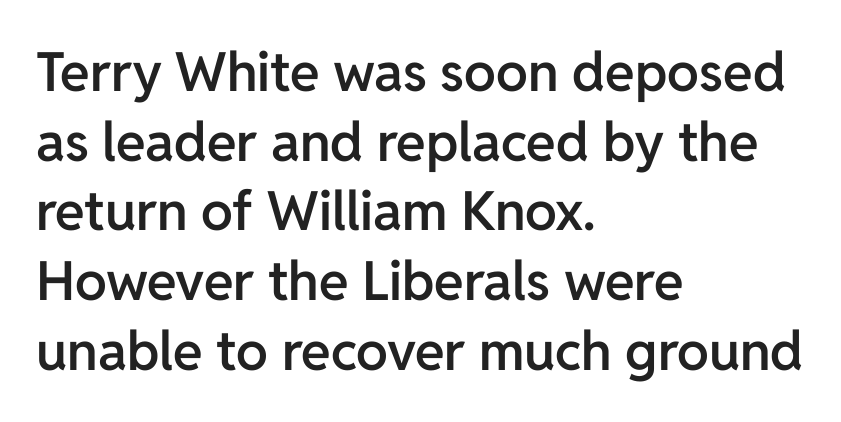
The image shows 54 px semibold sans-serif type, upright; set left-aligned, normal line spacing (1.29x), normal letter spacing, not underlined; low stroke contrast and a medium x-height.
